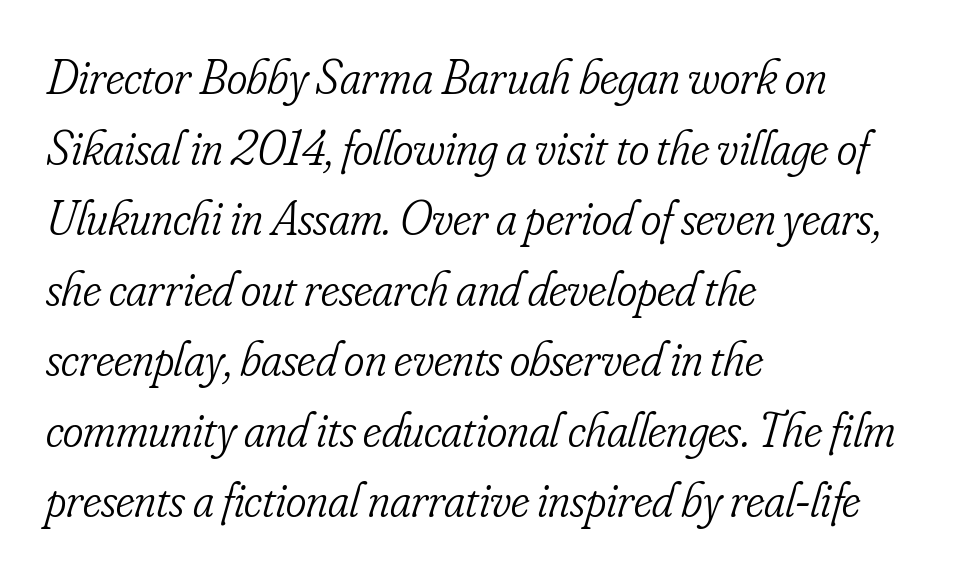
Q: Is the text bold? A: No.
Q: Is the text italic (slanted)? A: Yes, it leans right by about 16 degrees.
Q: Is the typeface a serif or a sans-serif typeface? A: Serif.
Q: Is the text underlined? A: No.
Q: How is the paragraph aligned? A: Left-aligned.
Q: Is the spacing between letters normal or unusually wide? A: Normal.
Q: Is the spacing between lines tight, normal or loose? A: Normal.
Q: Width (condensed, normal, or wide)? A: Condensed.
Q: Stroke contrast? A: Low.
Q: x-height? A: Small.
Q: Monospaced? A: No.
